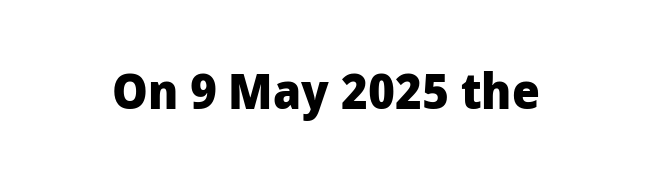
Think of a printed novel: that variable character pitch is what you see here. Has an underline been added? It has not. These lines keep a tight, regular rhythm from letter to letter. In terms of weight, the rendering is a true, heavy bold. Posture: vertical.
